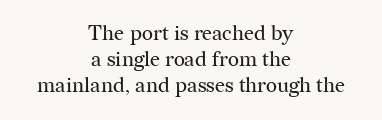
The image shows 21 px text type, upright; set centered, line spacing 1.23x, normal letter spacing, not underlined.
